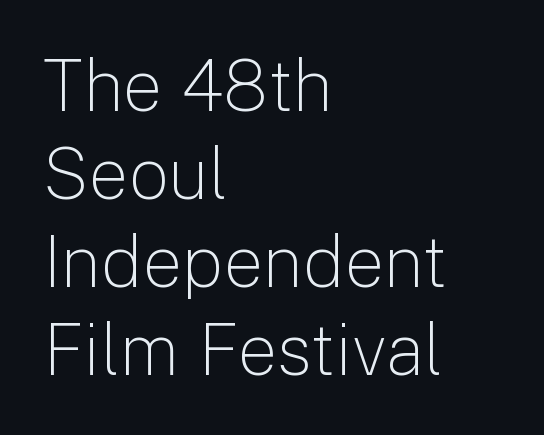
Is this a fixed-width face? No — the glyphs have proportional, varying widths. The typesetting does not lean heavy: it is not bold. Where is the straight margin? On the left. The rendering shows plain stroke endings on the letterforms — a sans-serif design. Spacing between characters is what you'd get straight out of the box. The font's upright variant was chosen for this text.
